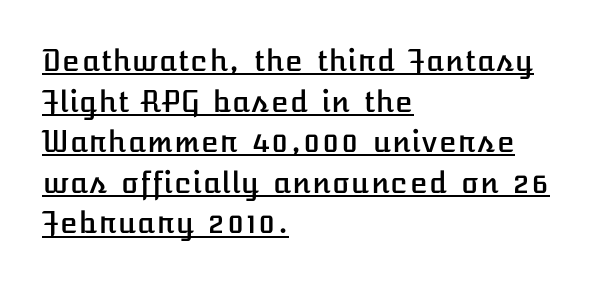
The image shows 29 px text type, upright; set left-aligned, normal line spacing (1.4x), normal letter spacing, underlined; low stroke contrast and a medium x-height.
